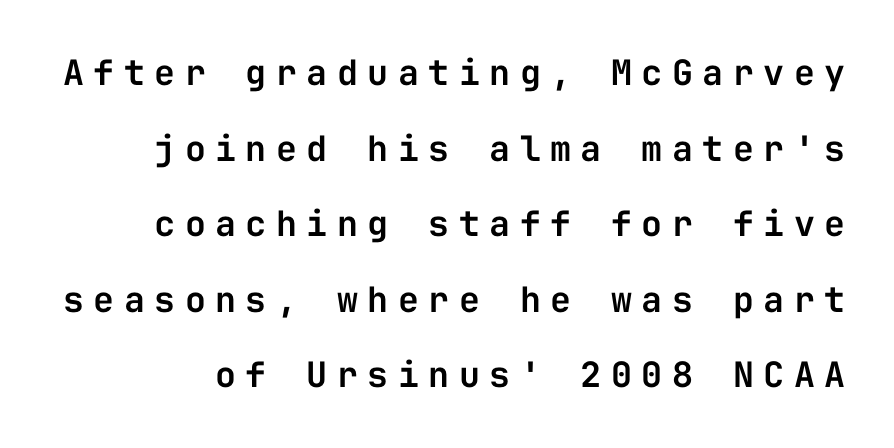
Unmarked baselines from the first word to the last. In terms of leading, this rendering errs on the spacious side. It's the straight-up-and-down kind of type. The passage shown is typed in a monospace face where columns stay perfectly aligned.
